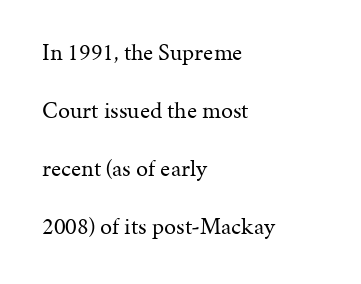
{"italic": "no", "bold": "no", "underline": "no", "align": "left", "line_spacing": "loose", "line_spacing_ratio": 2.42, "letter_spacing": "normal", "letter_spacing_em": 0.0, "glyph_px": 24}
